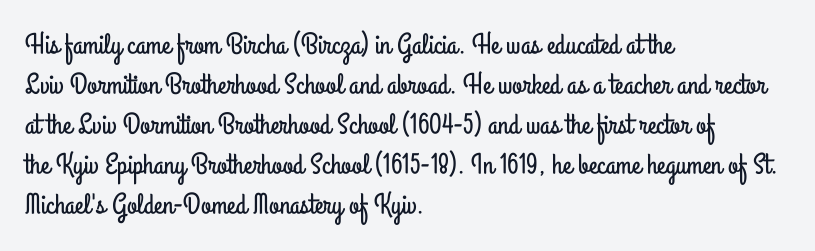
Q: Is the text italic (slanted)? A: No, it is upright.
Q: Is the typeface a serif or a sans-serif typeface? A: Sans-serif.
Q: Is the text underlined? A: No.
Q: How is the paragraph aligned? A: Left-aligned.
Q: Is the spacing between letters normal or unusually wide? A: Normal.
Q: Is the spacing between lines tight, normal or loose? A: Normal.
Q: Width (condensed, normal, or wide)? A: Condensed.
Q: Stroke contrast? A: Low.
Q: x-height? A: Small.
Q: Monospaced? A: No.
